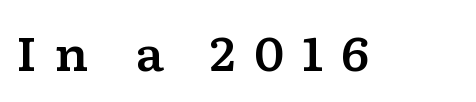
Q: Is the text italic (slanted)? A: No, it is upright.
Q: Is the typeface a serif or a sans-serif typeface? A: Serif.
Q: Is the text underlined? A: No.
Q: Is the spacing between letters normal or unusually wide? A: Unusually wide.
Q: Width (condensed, normal, or wide)? A: Wide.
Q: Stroke contrast? A: Low.
Q: x-height? A: Medium.
Q: Monospaced? A: No.
